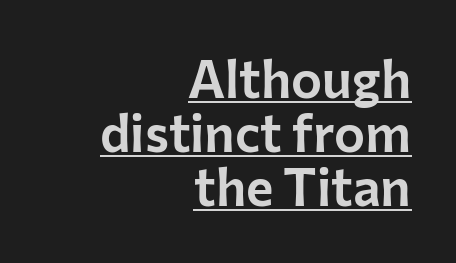
The image shows 52 px sans-serif type, upright; set right-aligned, tight line spacing (1.04x), normal letter spacing, underlined; low stroke contrast and a medium x-height.
